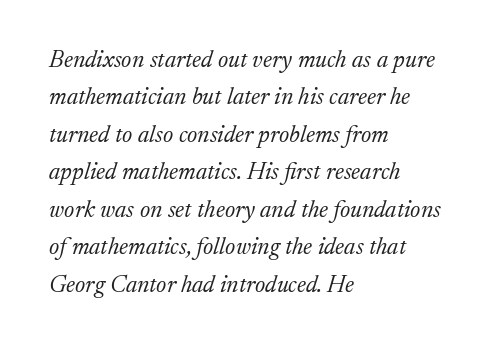
The image shows 24 px text type, italic (leaning right); set left-aligned, normal line spacing (1.56x), normal letter spacing, not underlined.
